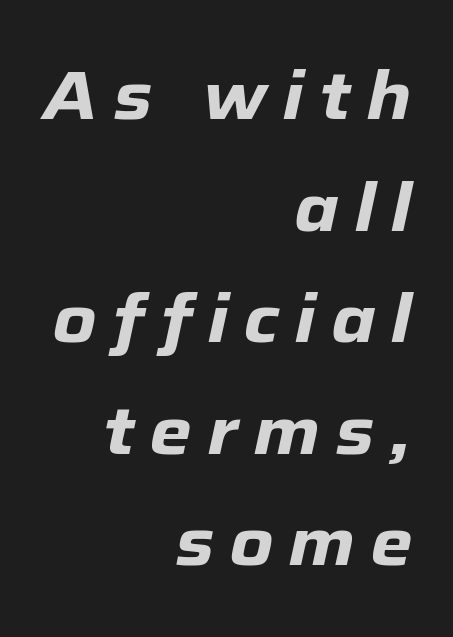
The rendering uses a moderate line-height, typical for paragraphs. An italicized treatment has been applied to the whole sample. Notice how the passage keeps a crisp vertical edge on the right only. The rendering uses a bold face; every stroke is thick and dark. The glyphs are unaccompanied by any horizontal stroke below them.
